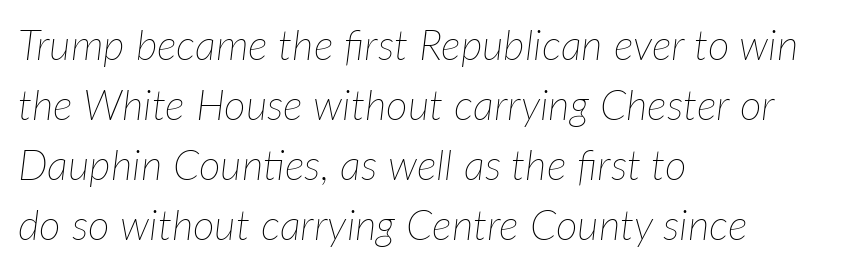
Q: Is the text bold? A: No.
Q: Is the text italic (slanted)? A: Yes, it leans right by about 7 degrees.
Q: Is the text underlined? A: No.
Q: How is the paragraph aligned? A: Left-aligned.
Q: Is the spacing between letters normal or unusually wide? A: Normal.
Q: Is the spacing between lines tight, normal or loose? A: Normal.
Q: Width (condensed, normal, or wide)? A: Normal.
Q: Stroke contrast? A: Low.
Q: x-height? A: Medium.
Q: Monospaced? A: No.
